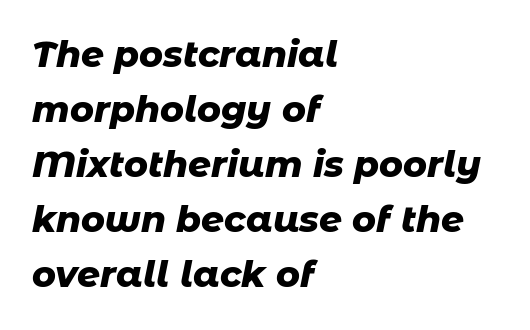
The image shows 36 px heavy type, italic (leaning right); set left-aligned, normal line spacing (1.53x), normal letter spacing, not underlined; low stroke contrast and a medium x-height.
